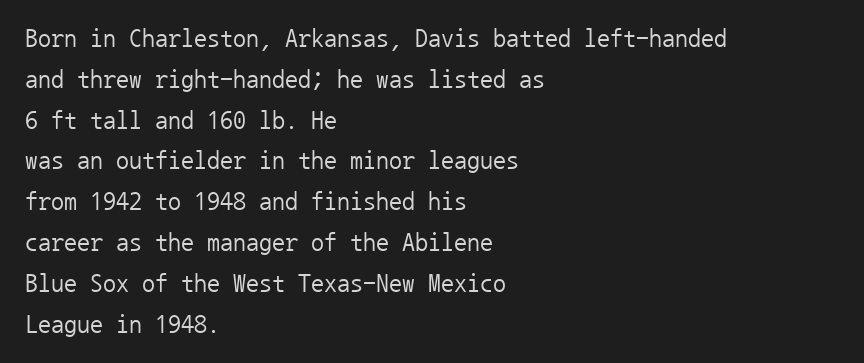
The image shows 26 px text type, upright; set left-aligned, normal line spacing (1.57x), normal letter spacing, not underlined.
